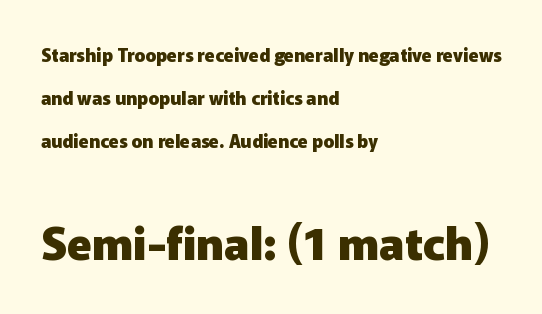
Q: Is the text bold? A: Yes.
Q: Is the text italic (slanted)? A: No, it is upright.
Q: Is the typeface a serif or a sans-serif typeface? A: Sans-serif.
Q: Is the text underlined? A: No.
Q: How is the paragraph aligned? A: Left-aligned.
Q: Is the spacing between letters normal or unusually wide? A: Normal.
Q: Is the spacing between lines tight, normal or loose? A: Loose.
Q: Which block of text is set in a larger size, the first (top) or the second (bottom)? A: The second (bottom) one.
Q: Width (condensed, normal, or wide)? A: Normal.
Q: Stroke contrast? A: Low.
Q: x-height? A: Medium.
Q: Monospaced? A: No.
